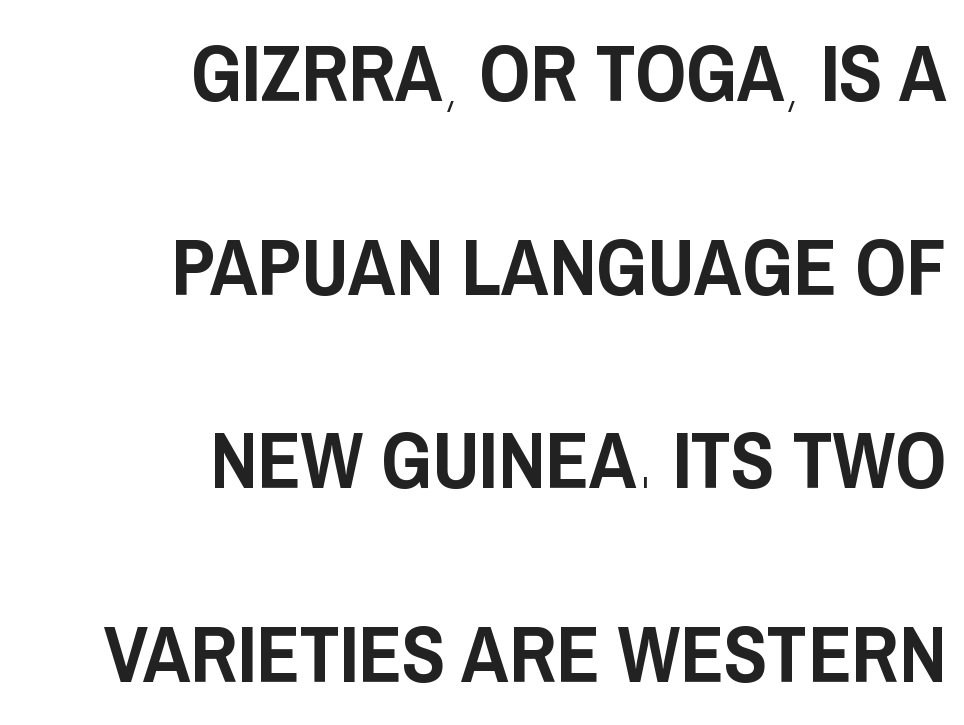
Q: Is the text italic (slanted)? A: No, it is upright.
Q: Is the typeface a serif or a sans-serif typeface? A: Sans-serif.
Q: Is the text underlined? A: No.
Q: How is the paragraph aligned? A: Right-aligned.
Q: Is the spacing between letters normal or unusually wide? A: Normal.
Q: Is the spacing between lines tight, normal or loose? A: Loose.
Q: Width (condensed, normal, or wide)? A: Condensed.
Q: Stroke contrast? A: Low.
Q: x-height? A: Large.
Q: Monospaced? A: No.
